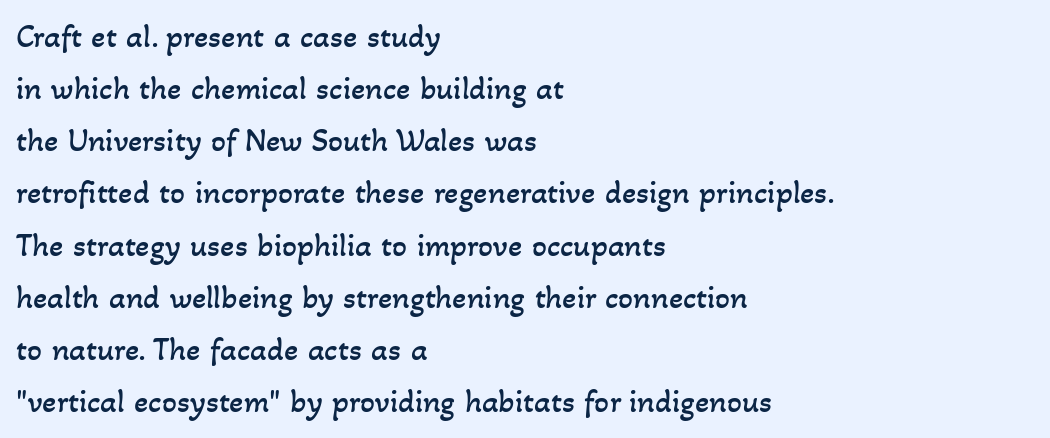
You could not count columns in this text — the font is proportionally spaced. The paragraph shown leans on its left margin. Check the space under the baseline: it is left empty. The typesetting does not lean heavy: it is not bold.
